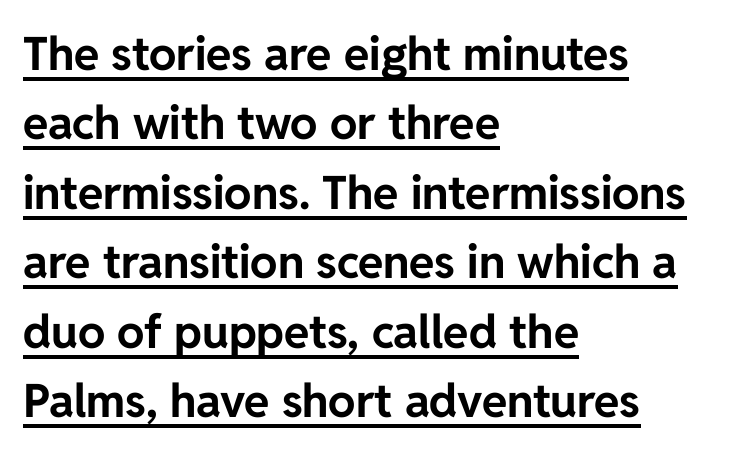
{"serif": "no", "italic": "no", "bold": "yes", "weight": "bold", "width": "normal", "stroke_contrast": "low", "x_height": "medium", "monospaced": "no", "underline": "yes", "align": "left", "line_spacing": "normal", "line_spacing_ratio": 1.51, "letter_spacing": "normal", "letter_spacing_em": 0.0, "glyph_px": 46}
